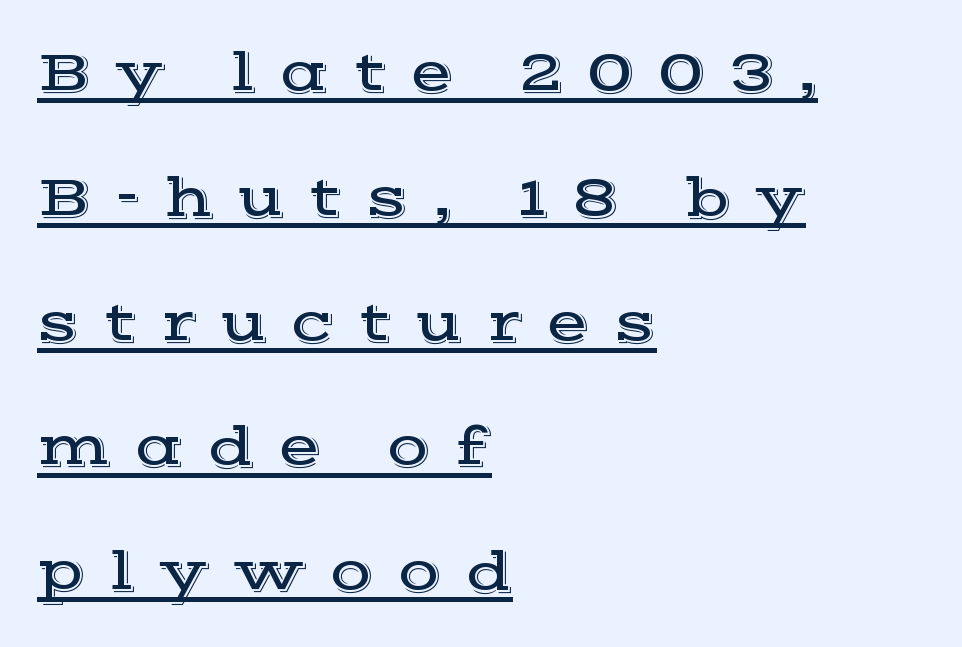
The image shows 57 px wide serif type, upright; set left-aligned, loose line spacing (2.19x), unusually wide letter spacing (+0.41 em), underlined; a medium x-height.
